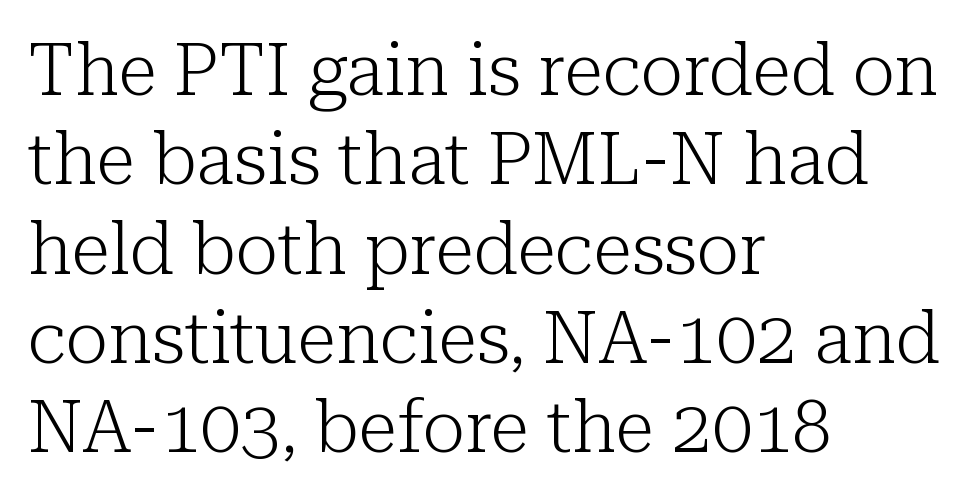
Q: Is the text bold? A: No.
Q: Is the text italic (slanted)? A: No, it is upright.
Q: Is the typeface a serif or a sans-serif typeface? A: Serif.
Q: Is the text underlined? A: No.
Q: How is the paragraph aligned? A: Left-aligned.
Q: Is the spacing between letters normal or unusually wide? A: Normal.
Q: Width (condensed, normal, or wide)? A: Normal.
Q: Stroke contrast? A: Low.
Q: x-height? A: Medium.
Q: Monospaced? A: No.
